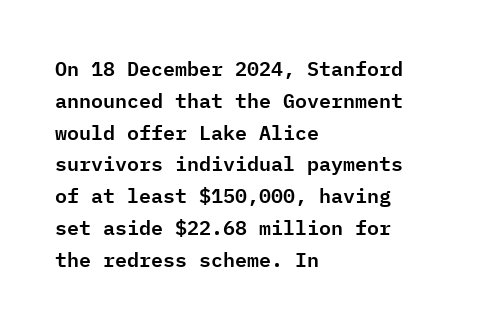
The image shows 20 px text type, upright; set left-aligned, normal line spacing (1.59x), normal letter spacing, not underlined.
